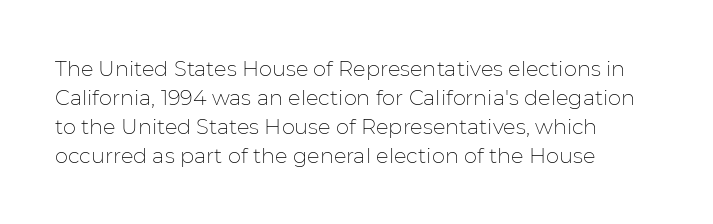
Letters rest on an invisible, unmarked baseline. Heaviness? Minimal to ordinary, like unemphasized prose. The rendering anchors every line to the left-hand side. The line-height multiplier appears to be the usual default.
